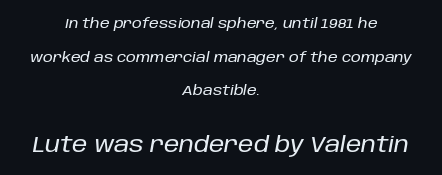
{"italic": "yes", "lean": "right", "slant_degrees": 10, "underline": "no", "align": "center", "line_spacing": "loose", "line_spacing_ratio": 2.4, "letter_spacing": "normal", "letter_spacing_em": 0.0, "larger_block": "second", "size_ratio": 1.57, "glyph_px": 22}
